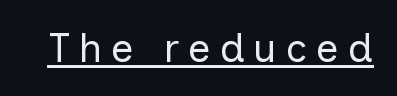
The image shows 40 px regular-weight sans-serif type, upright; set unusually wide letter spacing (+0.22 em), underlined; low stroke contrast and a medium x-height.
